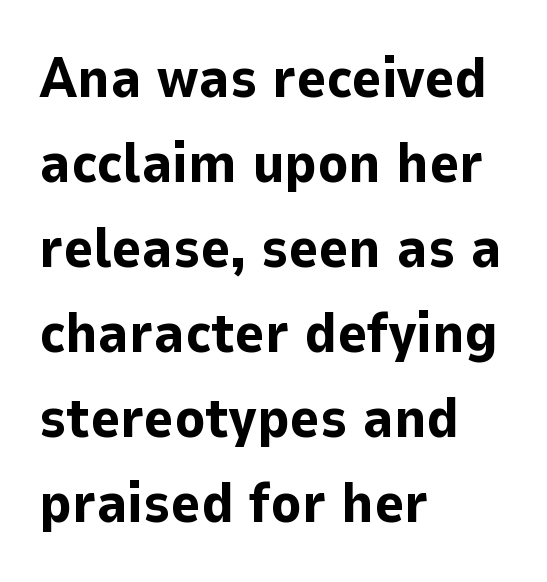
{"serif": "no", "italic": "no", "bold": "yes", "weight": "bold", "width": "normal", "stroke_contrast": "low", "x_height": "medium", "monospaced": "no", "underline": "no", "align": "left", "line_spacing": "normal", "line_spacing_ratio": 1.49, "letter_spacing": "normal", "letter_spacing_em": 0.0, "glyph_px": 57}
